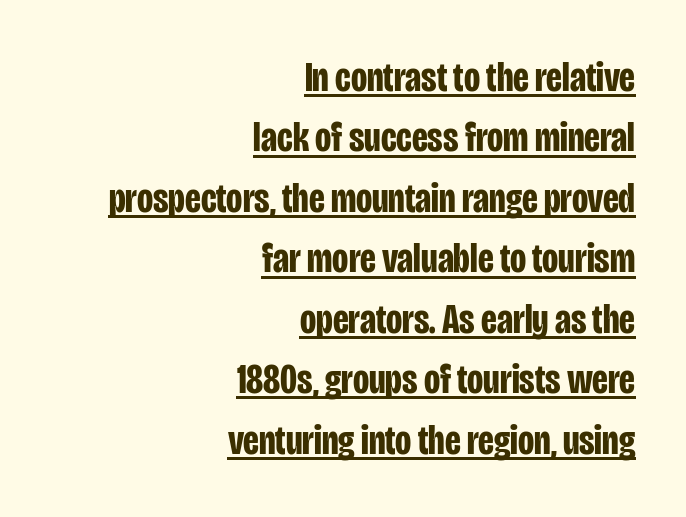
The image shows 42 px bold, condensed sans-serif type, upright; set right-aligned, normal line spacing (1.44x), normal letter spacing, underlined; low stroke contrast and a large x-height.
